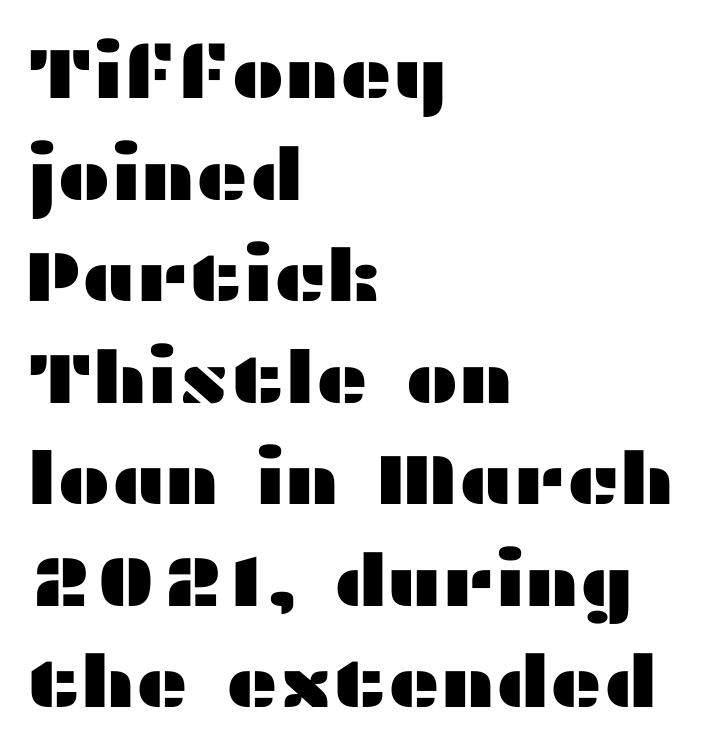
How would I describe the line gaps? Plain and ordinary. Posture: upright roman. Compared with a centered layout, this one pins lines to the left instead. Each word holds together tightly as a unit, with standard inter-letter gaps. The baseline area is clear.
